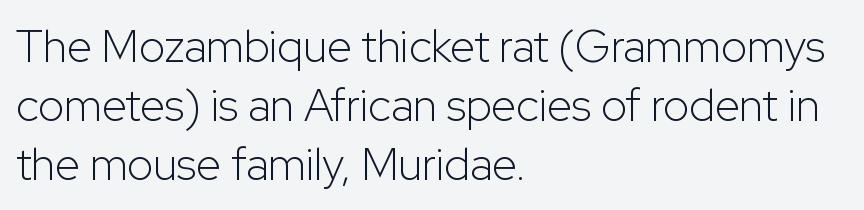
The image shows 45 px light sans-serif type, upright; set left-aligned, normal line spacing (1.31x), normal letter spacing, not underlined; low stroke contrast and a medium x-height.
